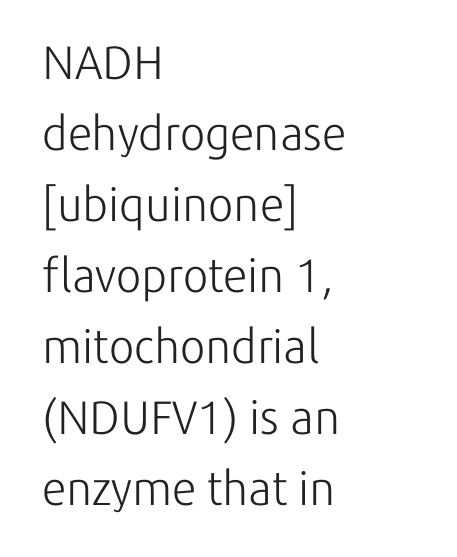
The image shows 47 px light sans-serif type, upright; set left-aligned, normal line spacing (1.51x), normal letter spacing, not underlined; low stroke contrast and a medium x-height.
